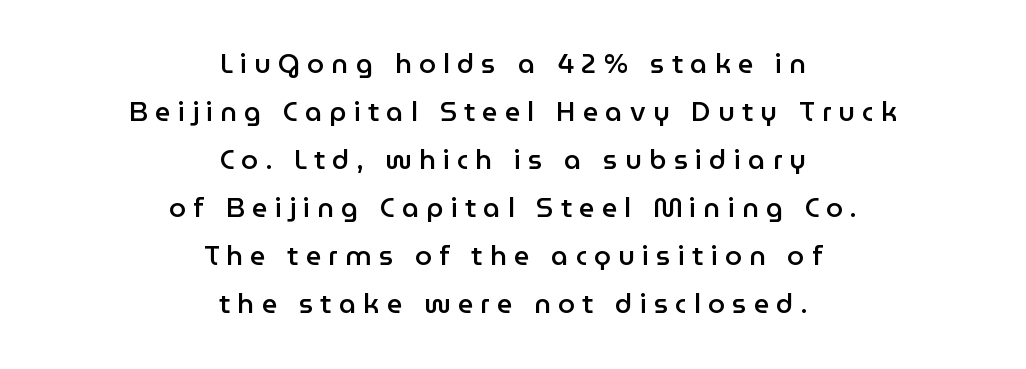
{"italic": "no", "bold": "semi", "underline": "no", "align": "center", "line_spacing_ratio": 1.78, "letter_spacing": "wide", "letter_spacing_em": 0.27, "glyph_px": 27}
